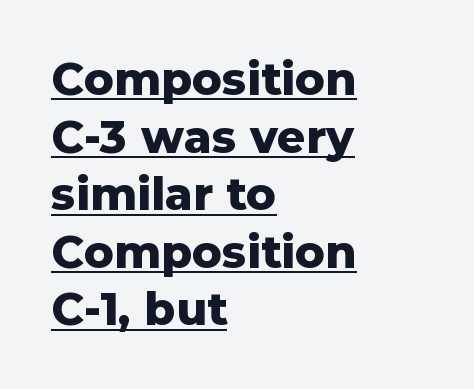
Q: Is the text bold? A: Yes.
Q: Is the text italic (slanted)? A: No, it is upright.
Q: Is the typeface a serif or a sans-serif typeface? A: Sans-serif.
Q: Is the text underlined? A: Yes.
Q: How is the paragraph aligned? A: Left-aligned.
Q: Is the spacing between letters normal or unusually wide? A: Normal.
Q: Is the spacing between lines tight, normal or loose? A: Normal.
Q: Width (condensed, normal, or wide)? A: Normal.
Q: Stroke contrast? A: Low.
Q: x-height? A: Medium.
Q: Monospaced? A: No.
